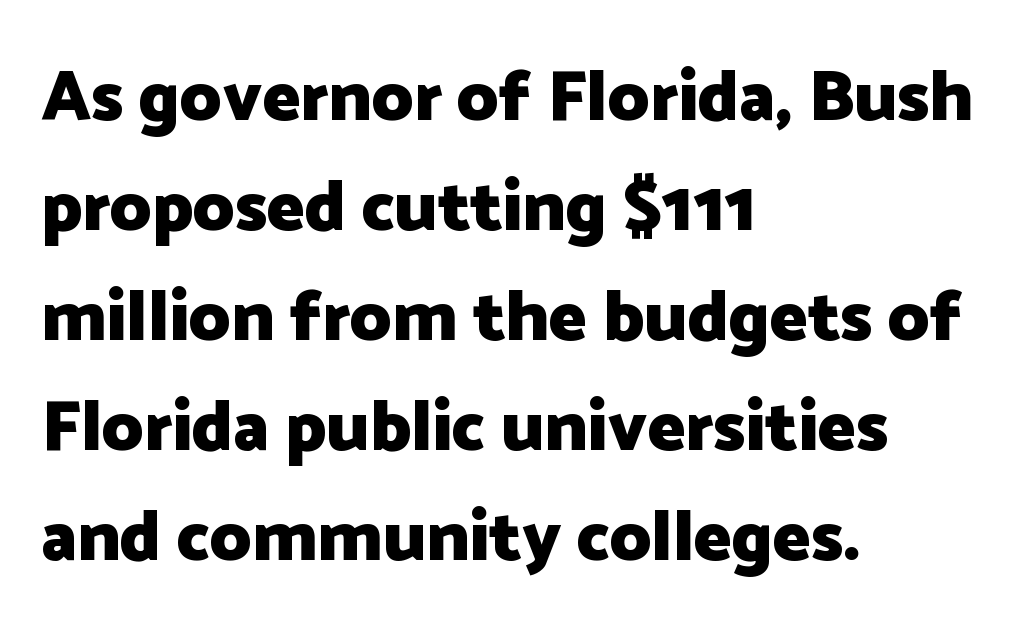
The image shows 71 px heavy sans-serif type, upright; set left-aligned, normal line spacing (1.55x), normal letter spacing, not underlined; low stroke contrast and a medium x-height.
